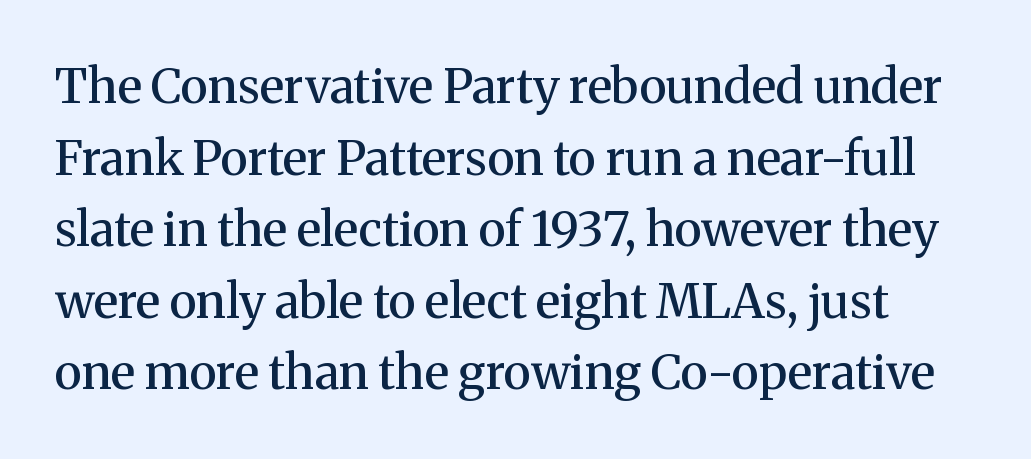
Q: Is the text bold? A: Semi-bold.
Q: Is the text italic (slanted)? A: No, it is upright.
Q: Is the typeface a serif or a sans-serif typeface? A: Serif.
Q: Is the text underlined? A: No.
Q: Is the spacing between letters normal or unusually wide? A: Normal.
Q: Is the spacing between lines tight, normal or loose? A: Normal.
Q: Width (condensed, normal, or wide)? A: Normal.
Q: Stroke contrast? A: Medium.
Q: x-height? A: Medium.
Q: Monospaced? A: No.
